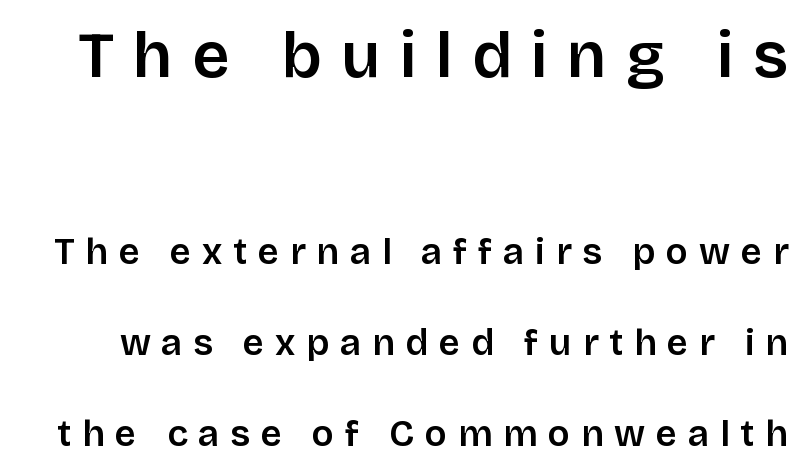
The image shows 65 px sans-serif type, upright; set loose line spacing (2.47x), unusually wide letter spacing (+0.29 em), not underlined; the first (top) block is 1.76x larger; low stroke contrast and a large x-height.
